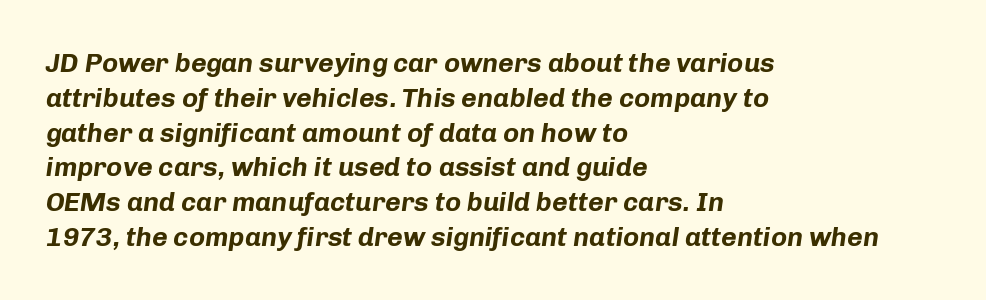
Short note: letters normally spaced. These lines are set flush left with a ragged right edge. Emphasis by weight is at full strength: bold. Students, observe: this is what conventionally led text looks like. The specimen omits any rule beneath the text block's lines.
